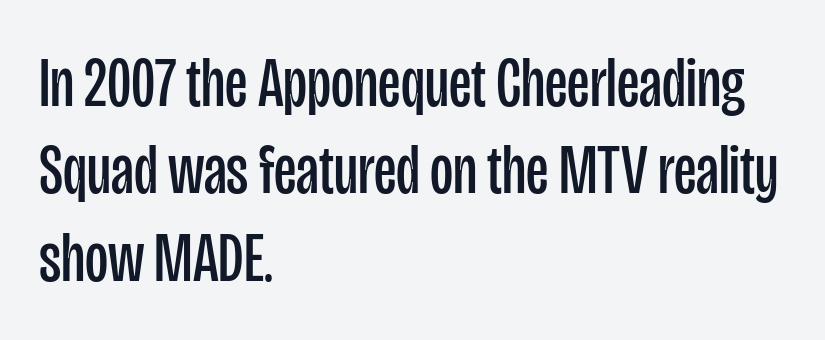
The image shows 71 px regular-weight, condensed sans-serif type, upright; set left-aligned, line spacing 1.23x, normal letter spacing, not underlined; low stroke contrast and a large x-height.
